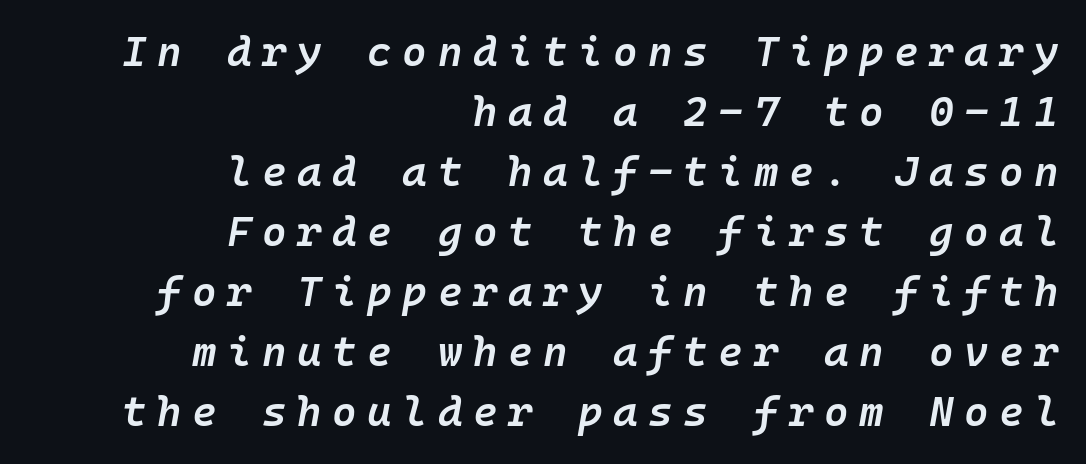
The gap between lines stays unmarked. The passage shown stacks its lines at a standard gap. A semibold gives these letters moderate extra thickness, short of bold. This sample is right-justified, so line beginnings fall wherever the words allow. Tracking here is generous; glyphs stand well apart from one another.
